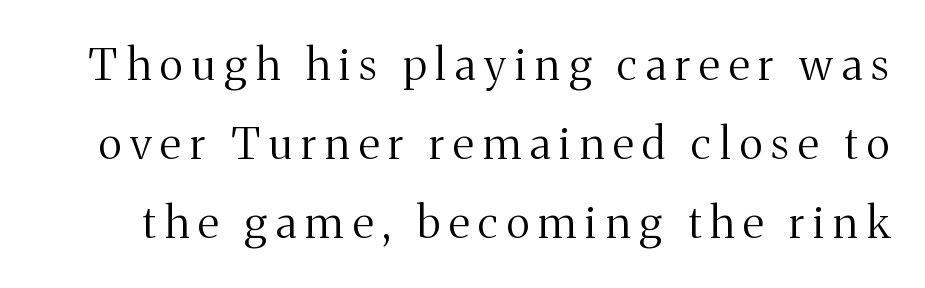
The image shows 44 px regular-weight serif type, upright; set line spacing 1.8x, unusually wide letter spacing (+0.21 em), not underlined; medium stroke contrast and a medium x-height.
